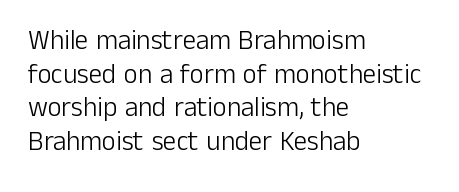
{"italic": "no", "bold": "no", "underline": "no", "align": "left", "line_spacing": "normal", "line_spacing_ratio": 1.25, "letter_spacing": "normal", "letter_spacing_em": 0.0, "glyph_px": 27}
